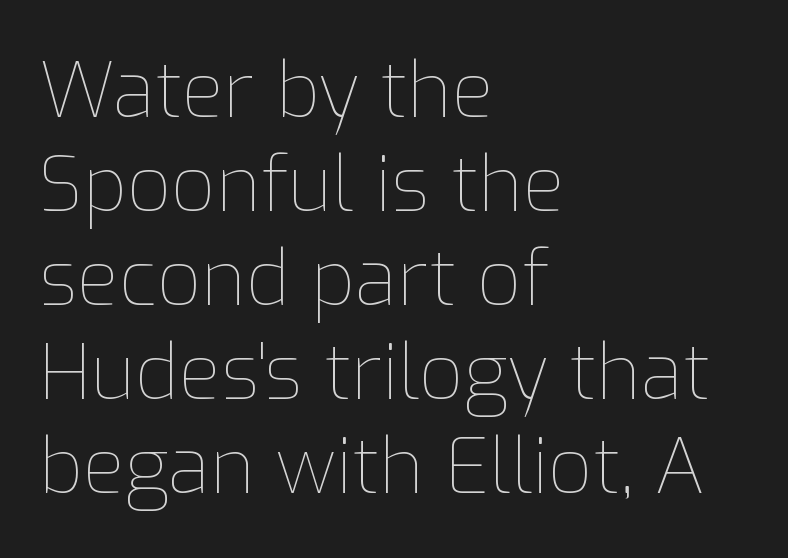
Q: Is the text bold? A: No.
Q: Is the text italic (slanted)? A: No, it is upright.
Q: Is the text underlined? A: No.
Q: How is the paragraph aligned? A: Left-aligned.
Q: Is the spacing between letters normal or unusually wide? A: Normal.
Q: Width (condensed, normal, or wide)? A: Normal.
Q: Stroke contrast? A: Low.
Q: x-height? A: Medium.
Q: Monospaced? A: No.
